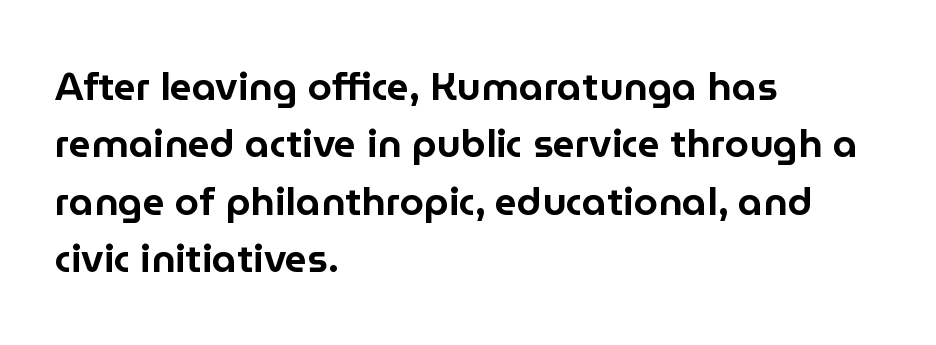
Unlike a traditional serif, this face leaves its strokes unadorned. Does the lettering tilt? It doesn't — this is upright. Is the block centered? No — it sits flush against the left margin. The foot of each line stays bare and open. Reading down the column, the eye jumps a familiar distance to each next line. Tracking value appears to be zero — textbook default spacing.
